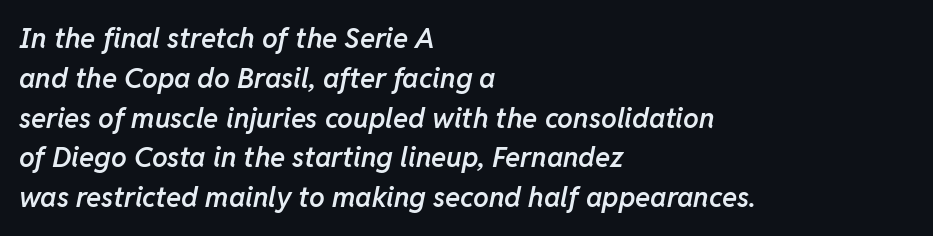
The image shows 28 px semibold type, italic (leaning right); set left-aligned, normal line spacing (1.42x), normal letter spacing, not underlined; low stroke contrast and a medium x-height.
